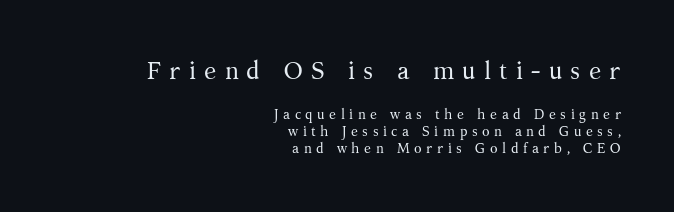
Q: Is the text bold? A: No.
Q: Is the text italic (slanted)? A: No, it is upright.
Q: Is the text underlined? A: No.
Q: How is the paragraph aligned? A: Right-aligned.
Q: Is the spacing between letters normal or unusually wide? A: Unusually wide.
Q: Which block of text is set in a larger size, the first (top) or the second (bottom)? A: The first (top) one.
